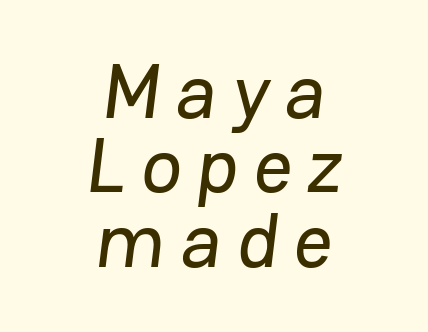
Q: Is the typeface a serif or a sans-serif typeface? A: Sans-serif.
Q: Is the text underlined? A: No.
Q: How is the paragraph aligned? A: Centered.
Q: Is the spacing between letters normal or unusually wide? A: Unusually wide.
Q: Is the spacing between lines tight, normal or loose? A: Tight.
Q: Width (condensed, normal, or wide)? A: Normal.
Q: Stroke contrast? A: Low.
Q: x-height? A: Medium.
Q: Monospaced? A: No.
